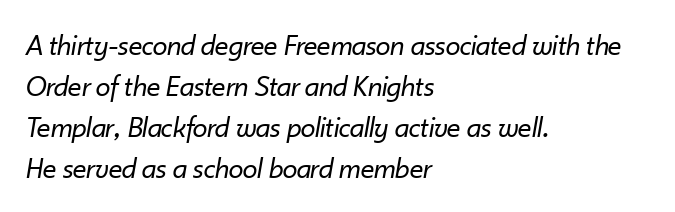
These lines were composed using italics. Short and long lines alike share a common starting point at left. The rendering uses a moderate line-height, typical for paragraphs. Note the varied advance widths — an 'i' is clearly narrower than an 'm'. Nothing heavy about these letters — not bold at all.
